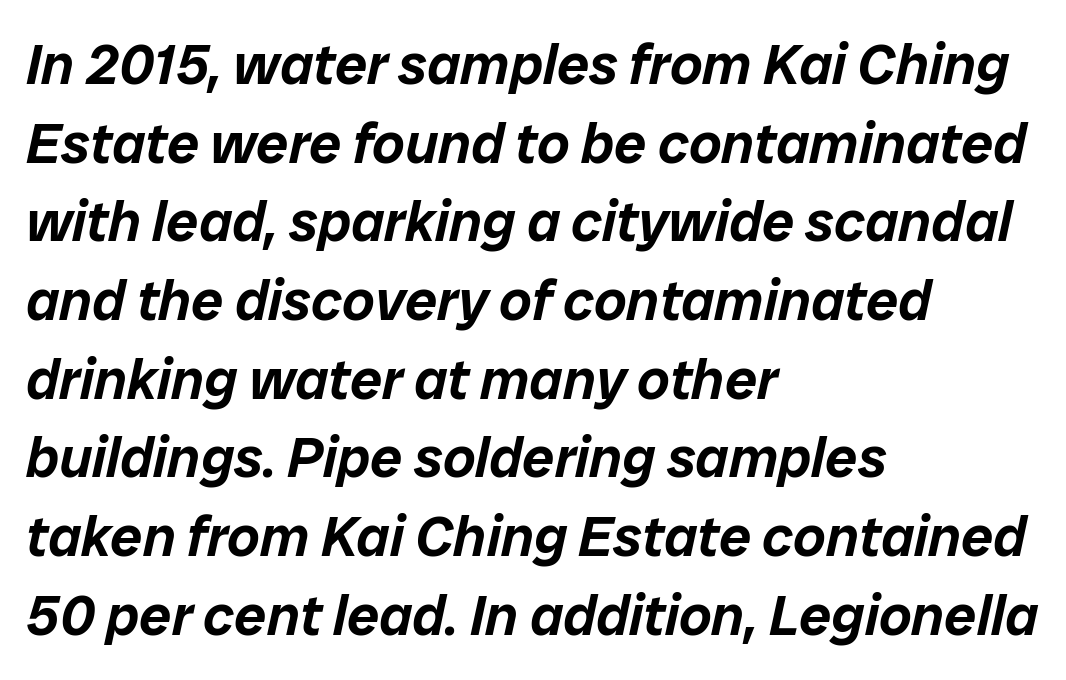
{"italic": "yes", "lean": "right", "slant_degrees": 12, "width": "normal", "stroke_contrast": "low", "x_height": "medium", "monospaced": "no", "underline": "no", "align": "left", "line_spacing": "normal", "line_spacing_ratio": 1.38, "letter_spacing": "normal", "letter_spacing_em": 0.0, "glyph_px": 57}
